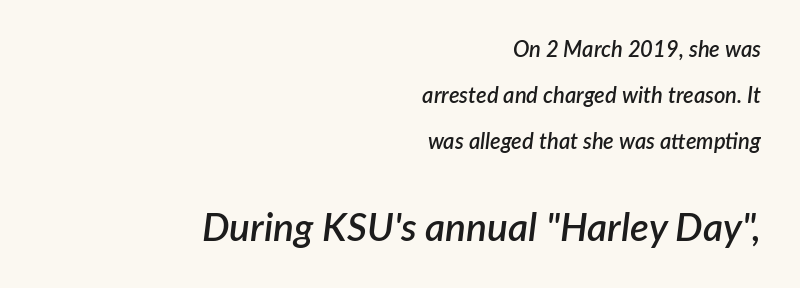
Q: Is the text bold? A: Semi-bold.
Q: Is the text italic (slanted)? A: Yes, it leans right by about 7 degrees.
Q: Is the text underlined? A: No.
Q: How is the paragraph aligned? A: Right-aligned.
Q: Is the spacing between letters normal or unusually wide? A: Normal.
Q: Is the spacing between lines tight, normal or loose? A: Loose.
Q: Which block of text is set in a larger size, the first (top) or the second (bottom)? A: The second (bottom) one.
Q: Width (condensed, normal, or wide)? A: Normal.
Q: Stroke contrast? A: Low.
Q: x-height? A: Medium.
Q: Monospaced? A: No.
